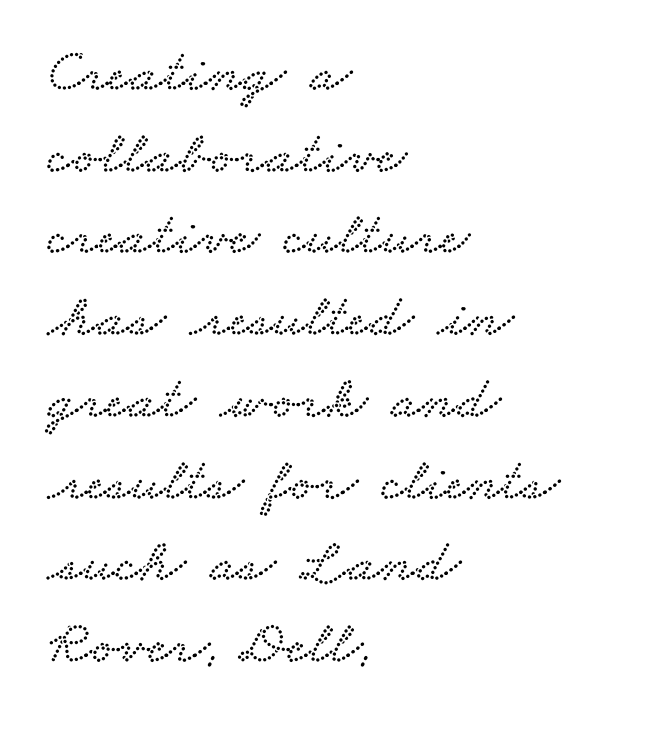
{"serif": "yes", "width": "wide", "stroke_contrast": "low", "x_height": "small", "monospaced": "no", "underline": "no", "align": "left", "line_spacing": "normal", "line_spacing_ratio": 1.34, "letter_spacing": "normal", "letter_spacing_em": 0.0, "glyph_px": 61}
